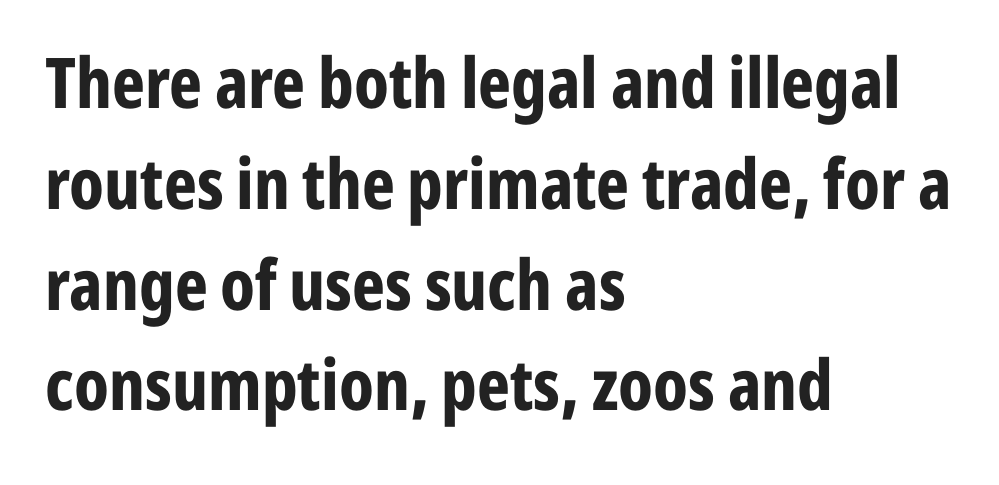
Q: Is the text bold? A: Yes.
Q: Is the text italic (slanted)? A: No, it is upright.
Q: Is the typeface a serif or a sans-serif typeface? A: Sans-serif.
Q: Is the text underlined? A: No.
Q: How is the paragraph aligned? A: Left-aligned.
Q: Is the spacing between letters normal or unusually wide? A: Normal.
Q: Is the spacing between lines tight, normal or loose? A: Normal.
Q: Width (condensed, normal, or wide)? A: Condensed.
Q: Stroke contrast? A: Low.
Q: x-height? A: Medium.
Q: Monospaced? A: No.
